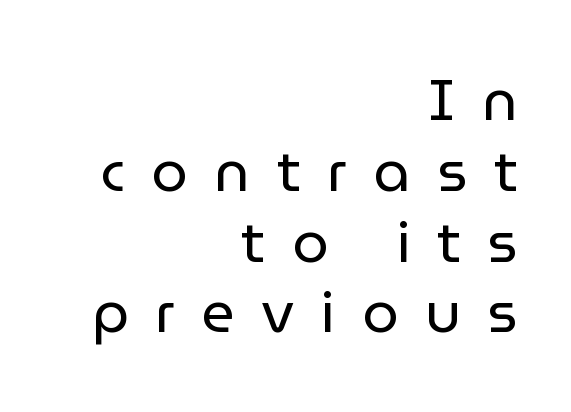
The image shows 58 px regular-weight sans-serif type, upright; set right-aligned, line spacing 1.22x, unusually wide letter spacing (+0.46 em), not underlined; low stroke contrast and a medium x-height.
